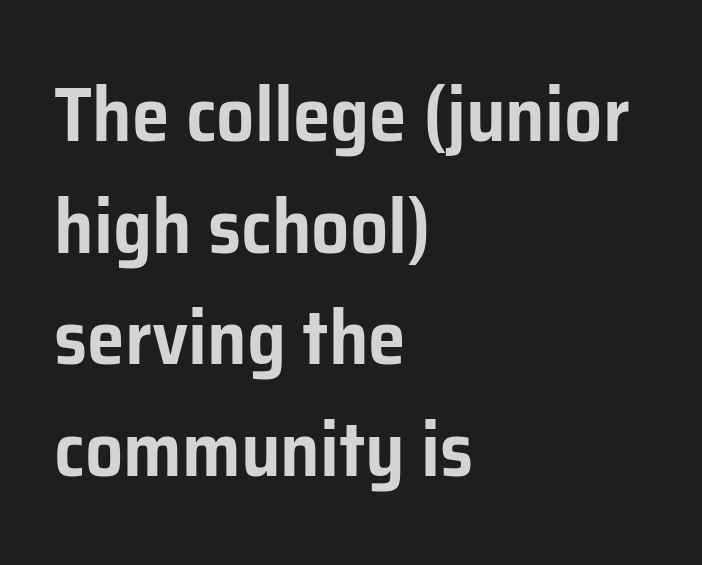
Q: Is the text italic (slanted)? A: No, it is upright.
Q: Is the typeface a serif or a sans-serif typeface? A: Sans-serif.
Q: Is the text underlined? A: No.
Q: How is the paragraph aligned? A: Left-aligned.
Q: Is the spacing between letters normal or unusually wide? A: Normal.
Q: Is the spacing between lines tight, normal or loose? A: Normal.
Q: Width (condensed, normal, or wide)? A: Normal.
Q: Stroke contrast? A: Low.
Q: x-height? A: Medium.
Q: Monospaced? A: No.
